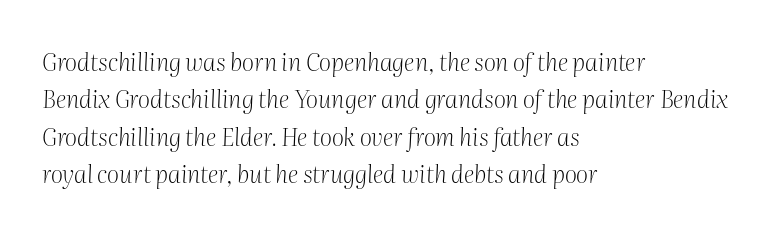
{"italic": "yes", "lean": "right", "slant_degrees": 2, "bold": "no", "underline": "no", "align": "left", "line_spacing": "normal", "line_spacing_ratio": 1.56, "letter_spacing": "normal", "letter_spacing_em": 0.0, "glyph_px": 24}
